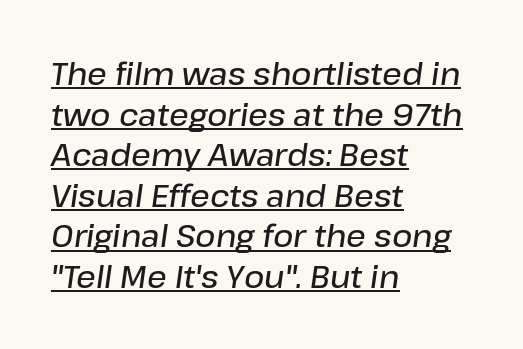
The passage shown is underscored from start to finish. Does the weight exceed regular? Yes, but only to semibold. The paragraph shown leans on its left margin. Compared with ordinary roman type, these characters are visibly tilted. The passage shown is typed in a proportional face where columns would drift.
